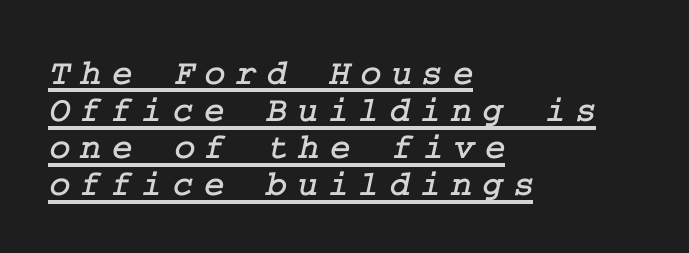
This rendering widens character spacing well past its baseline value. This sample trades vertical openness for compactness between lines. In CSS terms this would be text-align: left. The specimen includes a rule beneath the text block's lines. The designer went with a serif here, giving each stem small feet.
